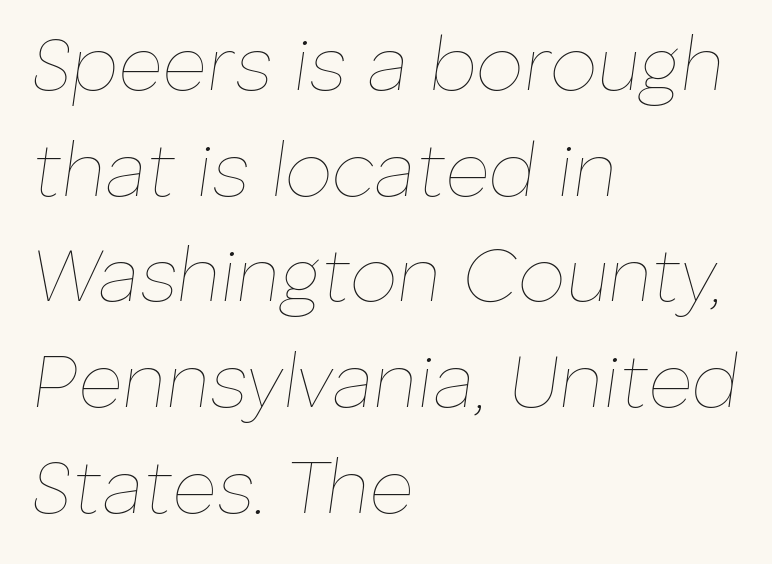
Q: Is the text bold? A: No.
Q: Is the text italic (slanted)? A: Yes, it leans right by about 8 degrees.
Q: Is the text underlined? A: No.
Q: How is the paragraph aligned? A: Left-aligned.
Q: Is the spacing between letters normal or unusually wide? A: Normal.
Q: Is the spacing between lines tight, normal or loose? A: Normal.
Q: Width (condensed, normal, or wide)? A: Normal.
Q: Stroke contrast? A: Low.
Q: x-height? A: Medium.
Q: Monospaced? A: No.
